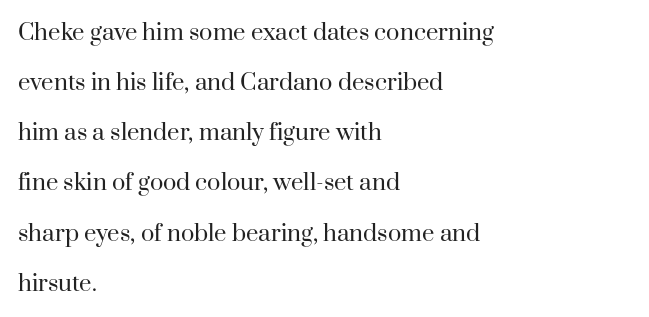
The image shows 22 px text type, upright; set left-aligned, loose line spacing (2.28x), normal letter spacing, not underlined.
